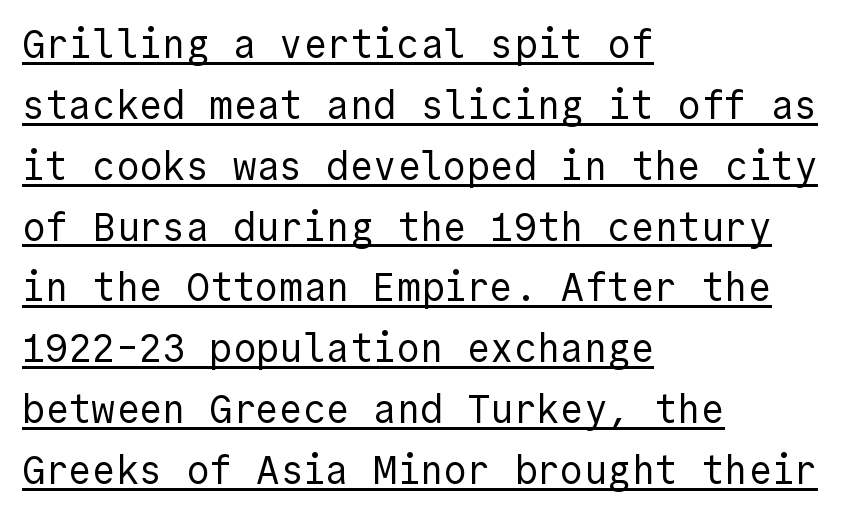
{"serif": "no", "italic": "no", "bold": "no", "weight": "regular", "width": "normal", "x_height": "medium", "underline": "yes", "align": "left", "line_spacing": "normal", "line_spacing_ratio": 1.56, "letter_spacing": "normal", "letter_spacing_em": 0.0, "glyph_px": 39}
